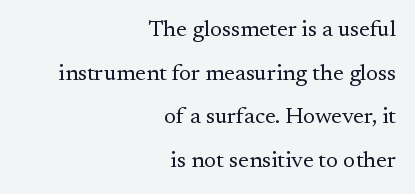
{"italic": "no", "bold": "no", "underline": "no", "align": "right", "line_spacing": "loose", "line_spacing_ratio": 1.9, "letter_spacing": "normal", "letter_spacing_em": 0.0, "glyph_px": 23}
